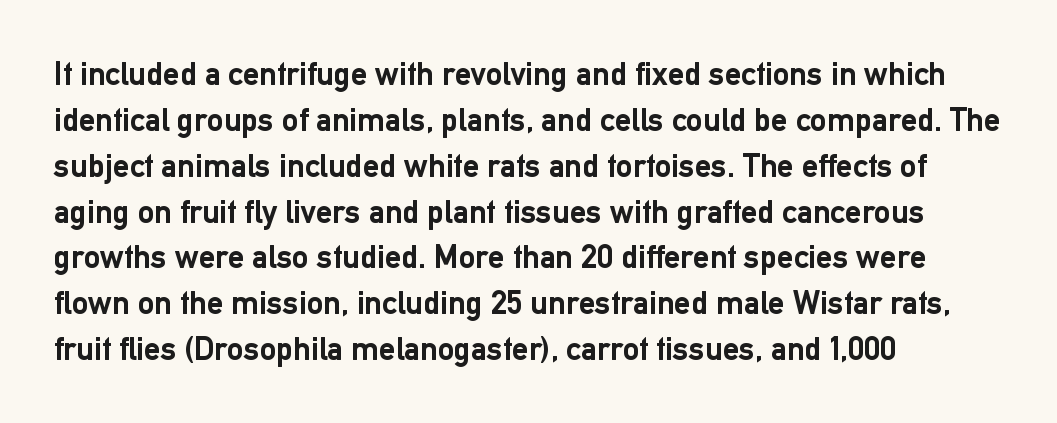
{"serif": "no", "italic": "no", "bold": "yes", "weight": "semibold", "width": "normal", "stroke_contrast": "low", "x_height": "medium", "monospaced": "no", "underline": "no", "align": "left", "line_spacing": "normal", "line_spacing_ratio": 1.39, "letter_spacing": "normal", "letter_spacing_em": 0.0, "glyph_px": 33}
